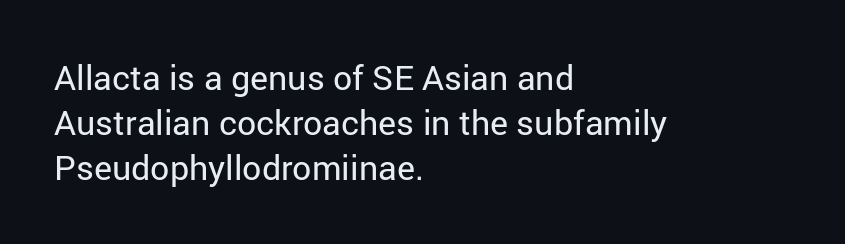
{"serif": "no", "italic": "no", "bold": "no", "weight": "regular", "width": "normal", "stroke_contrast": "low", "x_height": "medium", "monospaced": "no", "underline": "no", "align": "left", "line_spacing": "normal", "line_spacing_ratio": 1.32, "letter_spacing": "normal", "letter_spacing_em": 0.0, "glyph_px": 34}
